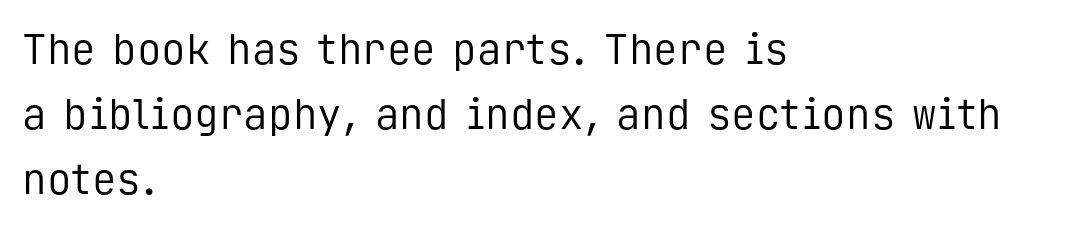
{"serif": "no", "italic": "no", "bold": "no", "weight": "regular", "width": "normal", "stroke_contrast": "low", "x_height": "medium", "monospaced": "yes", "underline": "no", "align": "left", "line_spacing": "normal", "line_spacing_ratio": 1.59, "letter_spacing": "normal", "letter_spacing_em": 0.0, "glyph_px": 41}
